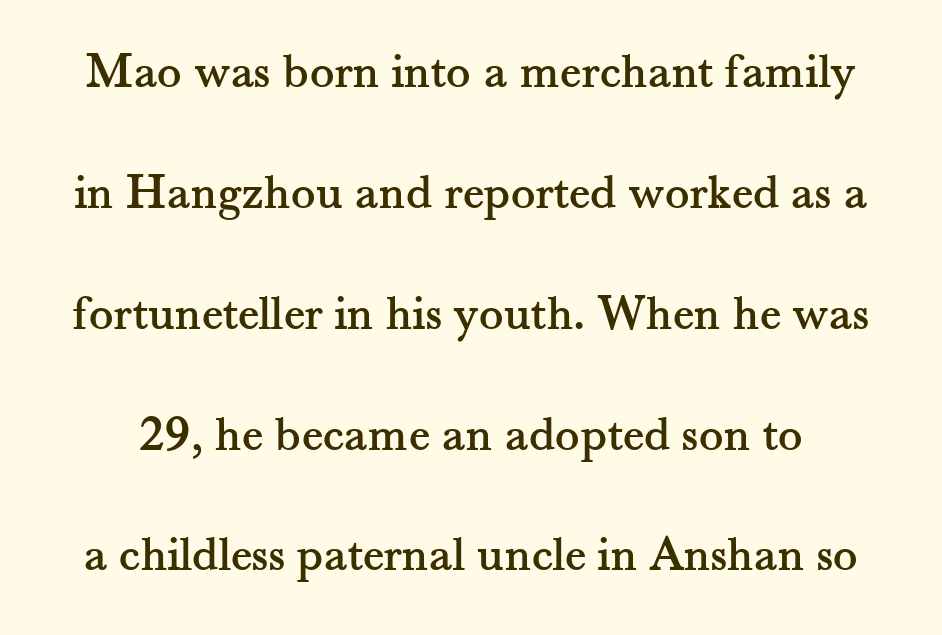
The image shows 51 px serif type, upright; set loose line spacing (2.37x), normal letter spacing, not underlined; medium stroke contrast and a small x-height.
